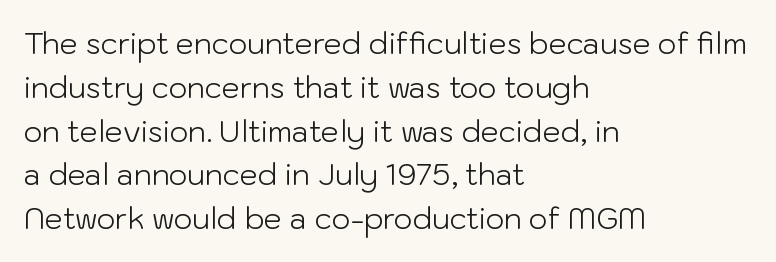
These glyphs show unthickened strokes, regular width or finer. The setting favours the left margin, as ordinary paragraphs usually do. These lines keep a tight, regular rhythm from letter to letter. The vertical gap from one line to the next is medium. Anything drawn beneath the words? Only blank space. The glyphs in this specimen are sans serif.
